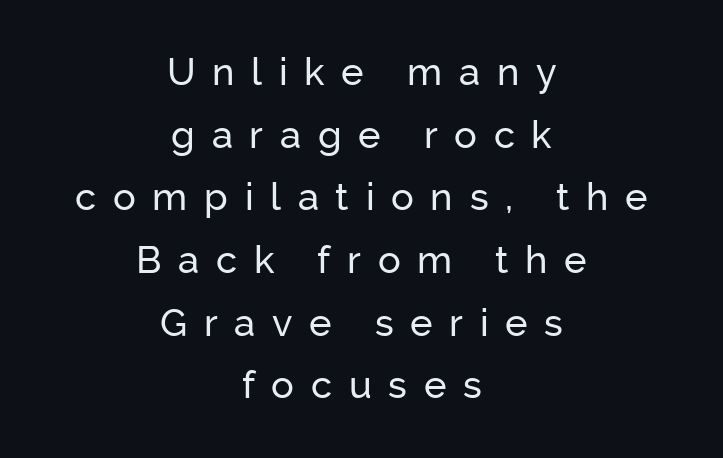
The image shows 38 px sans-serif type, upright; set centered, normal line spacing (1.65x), unusually wide letter spacing (+0.44 em), not underlined; low stroke contrast and a medium x-height.
